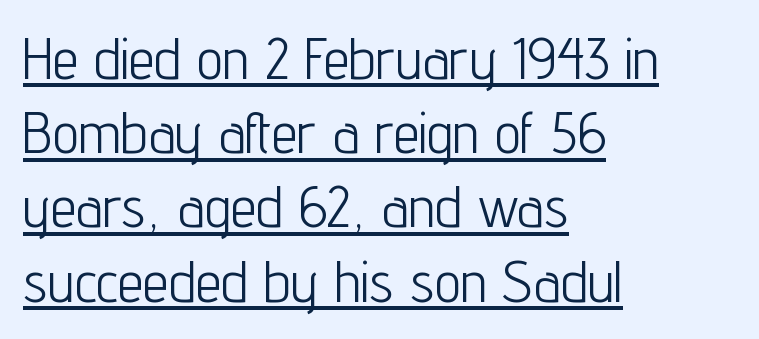
{"serif": "no", "italic": "no", "bold": "no", "weight": "light", "width": "condensed", "stroke_contrast": "low", "x_height": "medium", "monospaced": "no", "underline": "yes", "align": "left", "line_spacing": "normal", "line_spacing_ratio": 1.28, "letter_spacing": "normal", "letter_spacing_em": 0.0, "glyph_px": 58}
